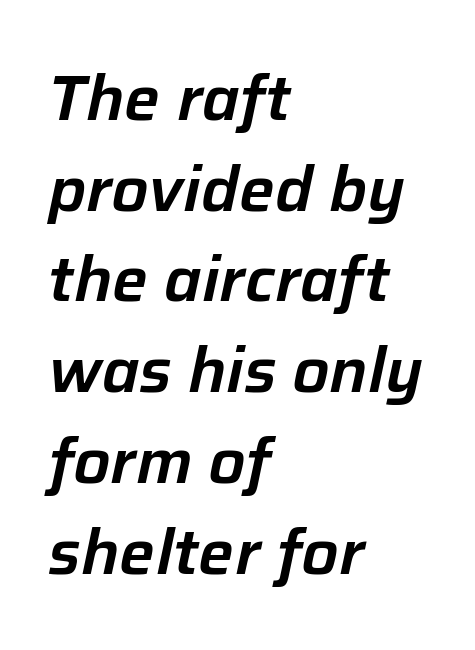
{"italic": "yes", "lean": "right", "slant_degrees": 12, "width": "normal", "stroke_contrast": "low", "x_height": "medium", "monospaced": "no", "underline": "no", "align": "left", "line_spacing": "normal", "line_spacing_ratio": 1.44, "letter_spacing": "normal", "letter_spacing_em": 0.0, "glyph_px": 63}
